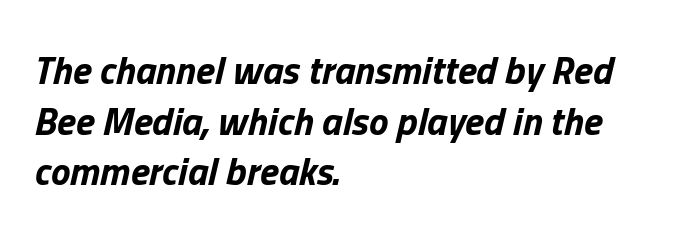
{"italic": "yes", "lean": "right", "slant_degrees": 13, "bold": "yes", "weight": "bold", "width": "normal", "stroke_contrast": "low", "x_height": "medium", "monospaced": "no", "underline": "no", "align": "left", "line_spacing": "normal", "line_spacing_ratio": 1.3, "letter_spacing": "normal", "letter_spacing_em": 0.0, "glyph_px": 39}
